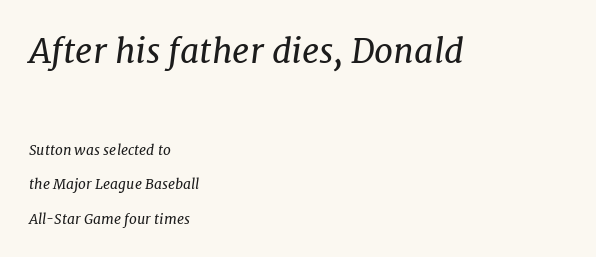
Regarding serifs, this sample has them. You get the large type first, then a drop to smaller type. The lines are spread far apart with generous leading. Type without underlining.
